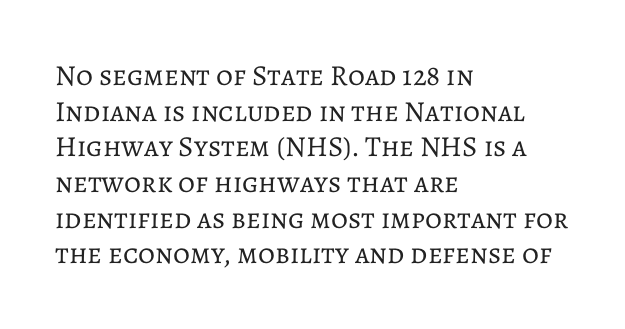
{"italic": "no", "bold": "no", "weight": "regular", "width": "normal", "stroke_contrast": "low", "x_height": "medium", "monospaced": "no", "underline": "no", "align": "left", "line_spacing_ratio": 1.23, "letter_spacing": "normal", "letter_spacing_em": 0.0, "glyph_px": 29}
